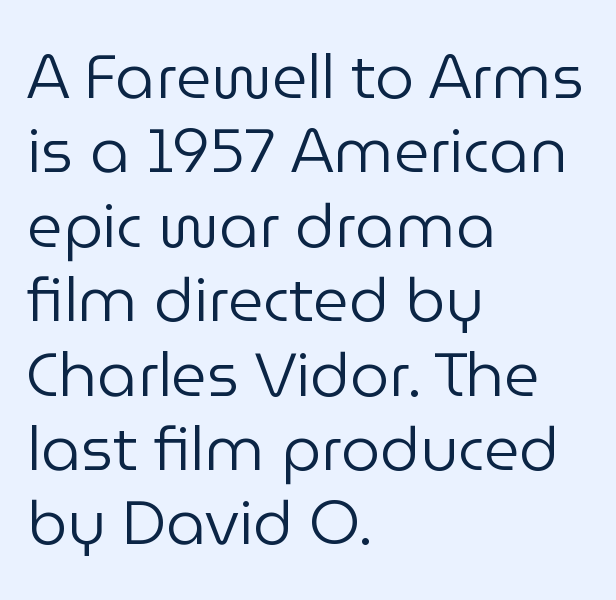
Q: Is the text bold? A: No.
Q: Is the text italic (slanted)? A: No, it is upright.
Q: Is the typeface a serif or a sans-serif typeface? A: Sans-serif.
Q: Is the text underlined? A: No.
Q: How is the paragraph aligned? A: Left-aligned.
Q: Is the spacing between letters normal or unusually wide? A: Normal.
Q: Width (condensed, normal, or wide)? A: Normal.
Q: Stroke contrast? A: Low.
Q: x-height? A: Medium.
Q: Monospaced? A: No.
